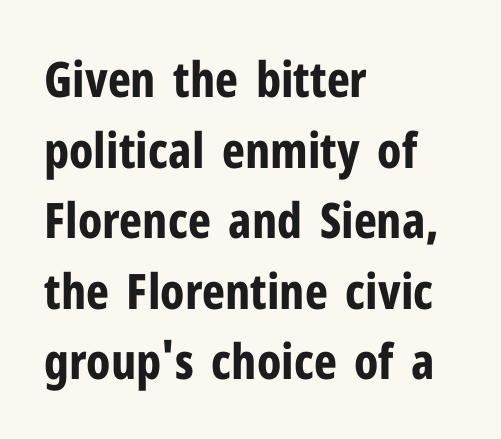
{"serif": "no", "italic": "no", "bold": "yes", "weight": "bold", "width": "condensed", "stroke_contrast": "low", "x_height": "medium", "monospaced": "no", "underline": "no", "align": "left", "line_spacing": "normal", "line_spacing_ratio": 1.44, "letter_spacing": "normal", "letter_spacing_em": 0.0, "glyph_px": 49}
